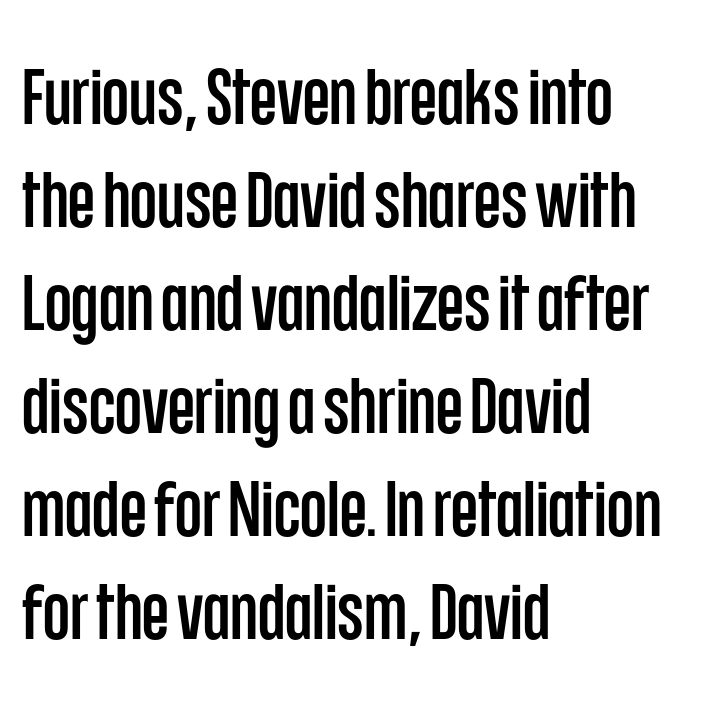
Q: Is the text italic (slanted)? A: No, it is upright.
Q: Is the typeface a serif or a sans-serif typeface? A: Sans-serif.
Q: Is the text underlined? A: No.
Q: How is the paragraph aligned? A: Left-aligned.
Q: Is the spacing between letters normal or unusually wide? A: Normal.
Q: Is the spacing between lines tight, normal or loose? A: Normal.
Q: Width (condensed, normal, or wide)? A: Condensed.
Q: Stroke contrast? A: Low.
Q: x-height? A: Large.
Q: Monospaced? A: No.
